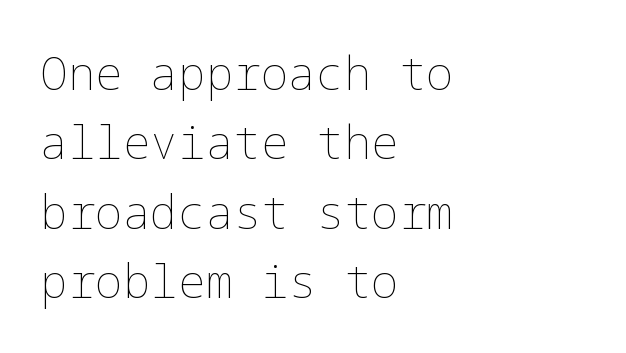
The image shows 46 px thin type, upright; set left-aligned, normal line spacing (1.51x), normal letter spacing, not underlined; low stroke contrast and a medium x-height.
